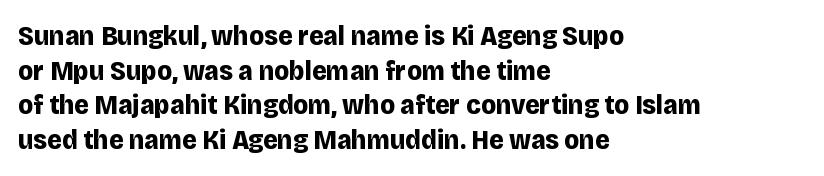
The image shows 28 px bold sans-serif type, upright; set left-aligned, line spacing 1.24x, normal letter spacing, not underlined; low stroke contrast and a large x-height.
